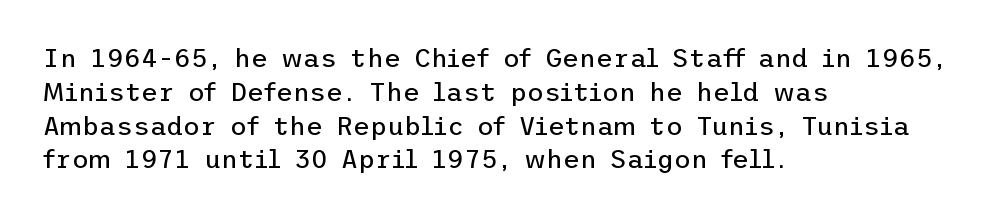
The image shows 26 px text type, upright; set left-aligned, normal line spacing (1.3x), normal letter spacing, not underlined.
